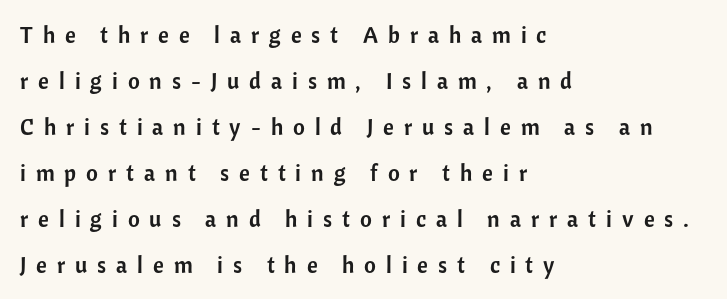
The image shows 23 px text type, upright; set left-aligned, loose line spacing (2.0x), unusually wide letter spacing (+0.43 em), not underlined.
